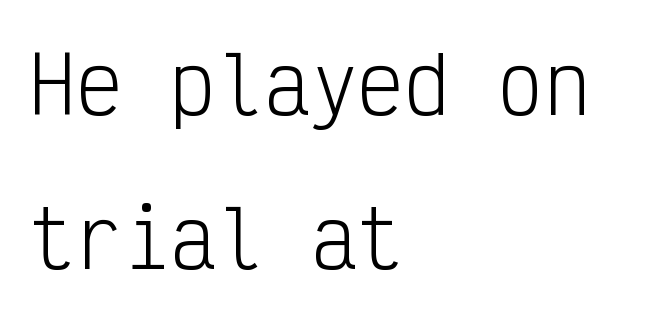
The lines are quadded left. Every character sits straight up, as roman type does. Stem width sits at or under what a default text font uses. Are there feet on the stems? There aren't — it's a sans. Quick note: underline off. Students, observe: this is what heavily led, spacious text looks like.
